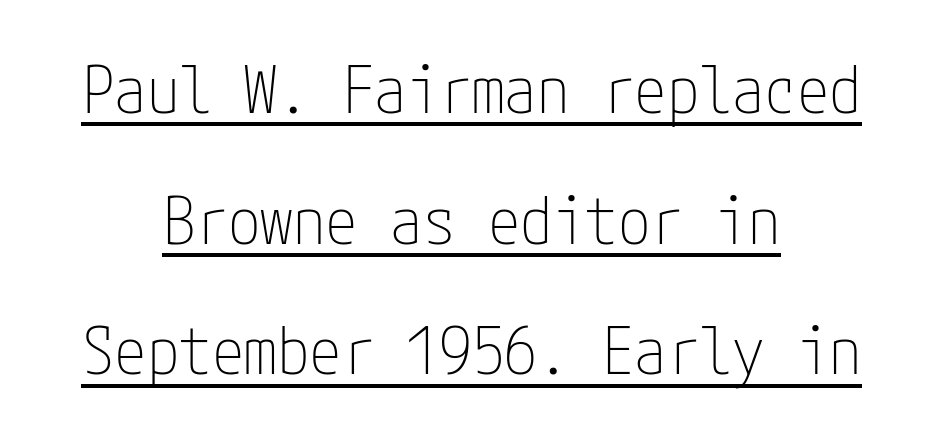
Q: Is the text bold? A: No.
Q: Is the text italic (slanted)? A: No, it is upright.
Q: Is the typeface a serif or a sans-serif typeface? A: Sans-serif.
Q: Is the text underlined? A: Yes.
Q: How is the paragraph aligned? A: Centered.
Q: Is the spacing between letters normal or unusually wide? A: Normal.
Q: Is the spacing between lines tight, normal or loose? A: Loose.
Q: Width (condensed, normal, or wide)? A: Condensed.
Q: Stroke contrast? A: Low.
Q: x-height? A: Medium.
